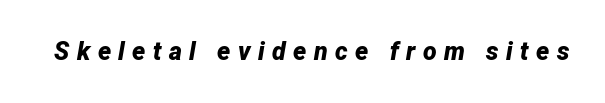
The image shows 25 px bold type, italic (leaning right); set unusually wide letter spacing (+0.3 em), not underlined.
